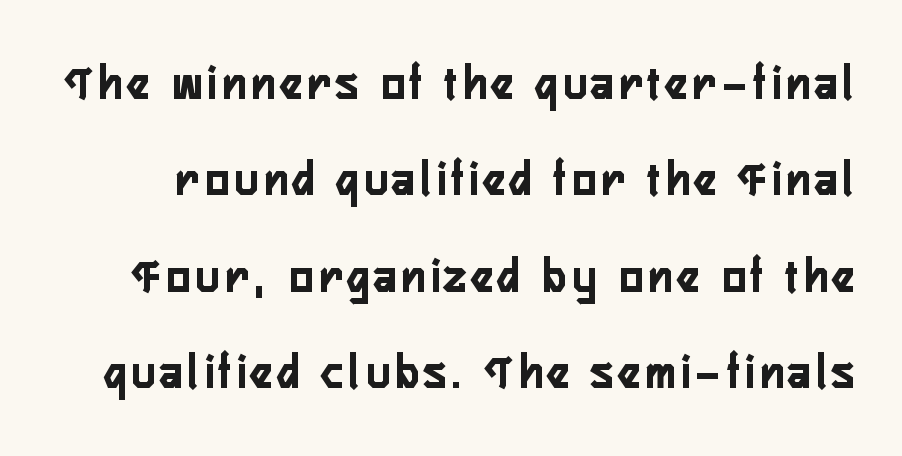
Each letter keeps its own natural width here, so spacing adapts to shape. These lines stand farther apart than default settings would place them. Stroke terminals: plain, sans-serif. The letters stand upright; this is a roman face.
